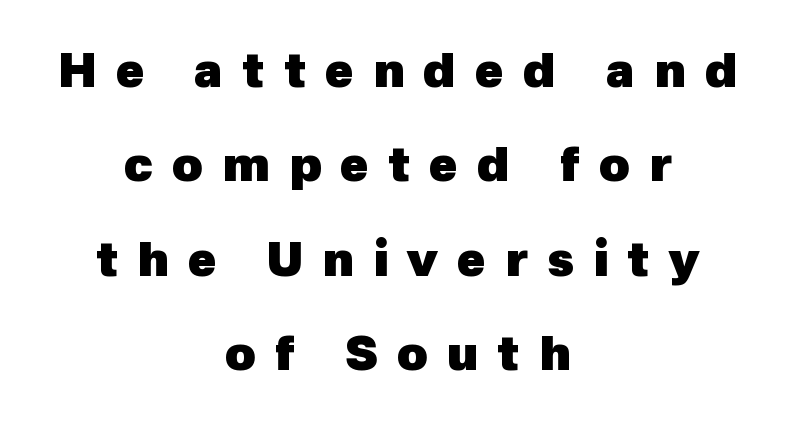
{"serif": "no", "bold": "yes", "weight": "heavy", "width": "normal", "x_height": "medium", "monospaced": "no", "underline": "no", "align": "center", "line_spacing": "loose", "line_spacing_ratio": 2.01, "letter_spacing": "wide", "letter_spacing_em": 0.41, "glyph_px": 47}
